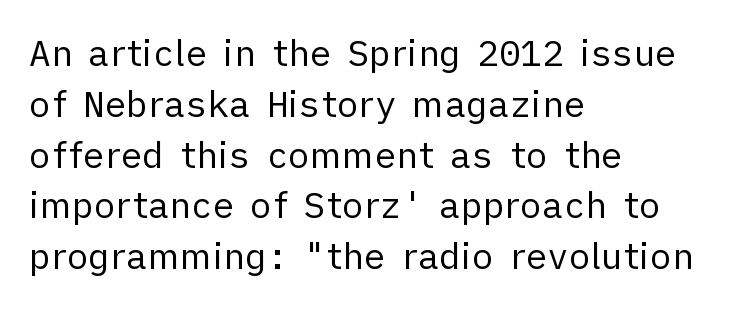
Q: Is the text bold? A: No.
Q: Is the text italic (slanted)? A: No, it is upright.
Q: Is the typeface a serif or a sans-serif typeface? A: Sans-serif.
Q: Is the text underlined? A: No.
Q: How is the paragraph aligned? A: Left-aligned.
Q: Is the spacing between letters normal or unusually wide? A: Normal.
Q: Is the spacing between lines tight, normal or loose? A: Normal.
Q: Width (condensed, normal, or wide)? A: Normal.
Q: Stroke contrast? A: Low.
Q: x-height? A: Medium.
Q: Monospaced? A: No.
